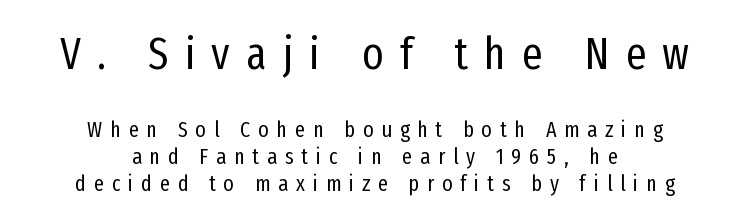
Q: Is the text bold? A: No.
Q: Is the text italic (slanted)? A: No, it is upright.
Q: Is the typeface a serif or a sans-serif typeface? A: Sans-serif.
Q: Is the text underlined? A: No.
Q: How is the paragraph aligned? A: Centered.
Q: Is the spacing between letters normal or unusually wide? A: Unusually wide.
Q: Which block of text is set in a larger size, the first (top) or the second (bottom)? A: The first (top) one.
Q: Width (condensed, normal, or wide)? A: Condensed.
Q: Stroke contrast? A: Low.
Q: x-height? A: Medium.
Q: Monospaced? A: No.
